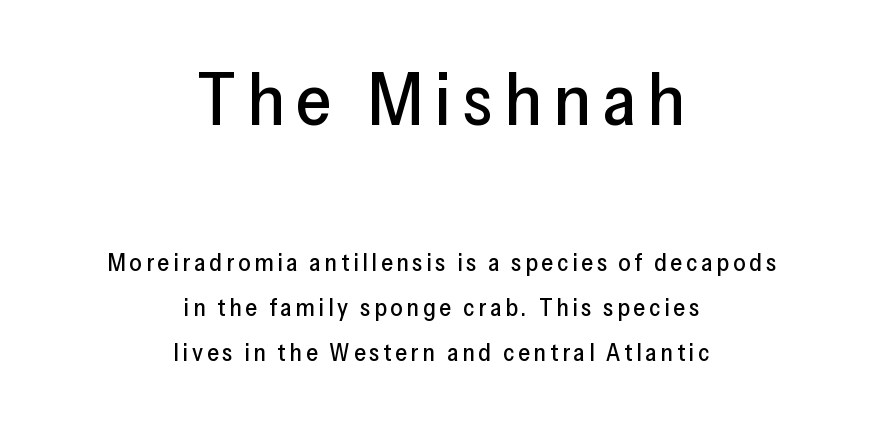
{"serif": "no", "italic": "no", "width": "normal", "stroke_contrast": "low", "x_height": "medium", "monospaced": "no", "underline": "no", "align": "center", "line_spacing_ratio": 1.88, "larger_block": "first", "size_ratio": 3.0, "glyph_px": 72}
